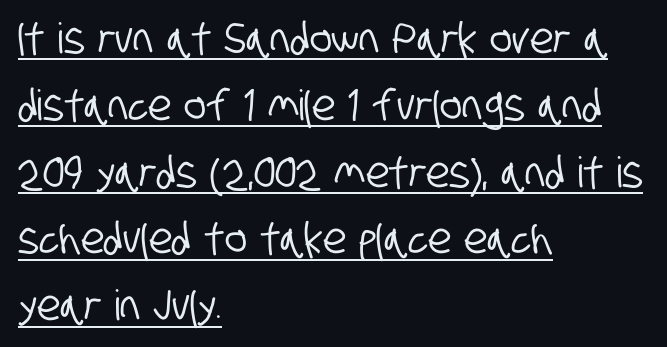
The image shows 42 px condensed sans-serif type; set left-aligned, normal line spacing (1.59x), normal letter spacing, underlined; low stroke contrast and a large x-height.
